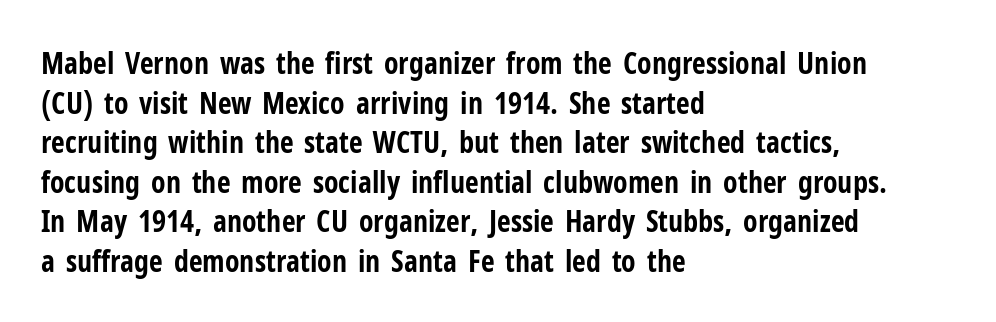
Q: Is the text bold? A: Yes.
Q: Is the text italic (slanted)? A: No, it is upright.
Q: Is the typeface a serif or a sans-serif typeface? A: Sans-serif.
Q: Is the text underlined? A: No.
Q: How is the paragraph aligned? A: Left-aligned.
Q: Is the spacing between letters normal or unusually wide? A: Normal.
Q: Is the spacing between lines tight, normal or loose? A: Normal.
Q: Width (condensed, normal, or wide)? A: Condensed.
Q: Stroke contrast? A: Low.
Q: x-height? A: Medium.
Q: Monospaced? A: No.
